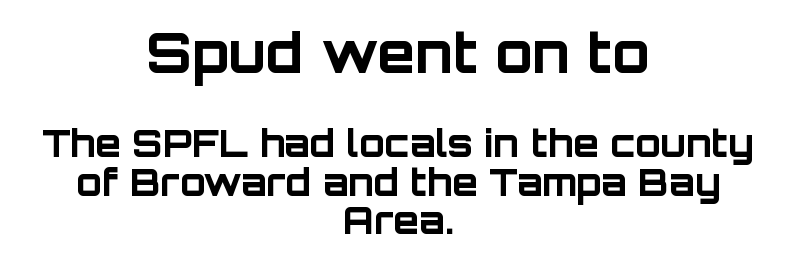
The image shows 55 px bold sans-serif type, upright; set centered, tight line spacing (1.05x), normal letter spacing, not underlined; the first (top) block is 1.49x larger; low stroke contrast and a large x-height.
